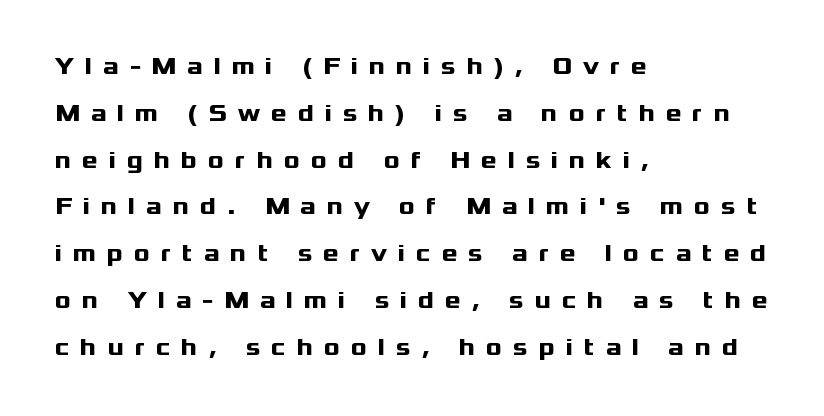
The image shows 24 px bold type, upright; set left-aligned, loose line spacing (1.95x), unusually wide letter spacing (+0.45 em), not underlined.
